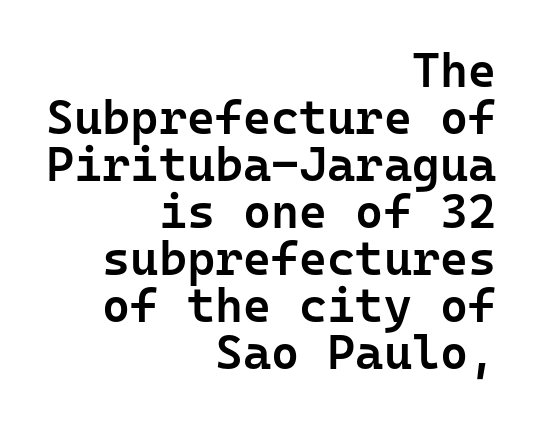
Q: Is the text bold? A: Semi-bold.
Q: Is the text italic (slanted)? A: No, it is upright.
Q: Is the typeface a serif or a sans-serif typeface? A: Sans-serif.
Q: Is the text underlined? A: No.
Q: How is the paragraph aligned? A: Right-aligned.
Q: Is the spacing between letters normal or unusually wide? A: Normal.
Q: Is the spacing between lines tight, normal or loose? A: Tight.
Q: Width (condensed, normal, or wide)? A: Normal.
Q: Stroke contrast? A: Low.
Q: x-height? A: Medium.
Q: Monospaced? A: Yes.
